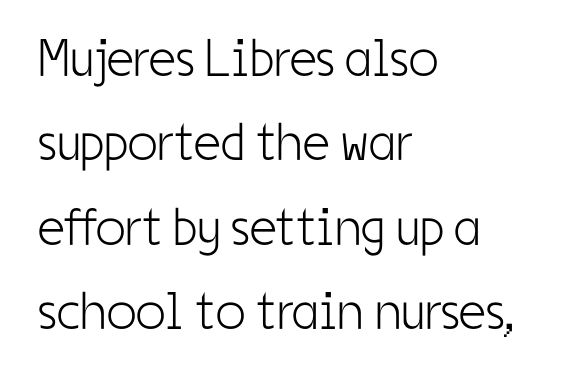
Q: Is the text bold? A: No.
Q: Is the text italic (slanted)? A: No, it is upright.
Q: Is the typeface a serif or a sans-serif typeface? A: Sans-serif.
Q: Is the text underlined? A: No.
Q: How is the paragraph aligned? A: Left-aligned.
Q: Is the spacing between letters normal or unusually wide? A: Normal.
Q: Is the spacing between lines tight, normal or loose? A: Normal.
Q: Width (condensed, normal, or wide)? A: Condensed.
Q: Stroke contrast? A: Low.
Q: x-height? A: Medium.
Q: Monospaced? A: No.
